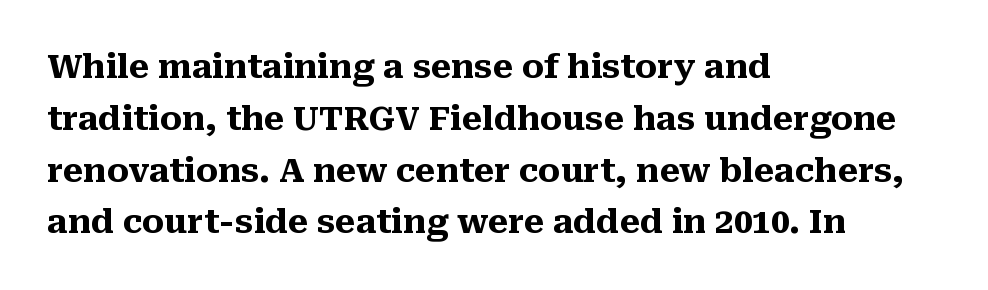
The image shows 33 px heavy serif type, upright; set left-aligned, normal line spacing (1.57x), normal letter spacing, not underlined; medium stroke contrast and a medium x-height.
